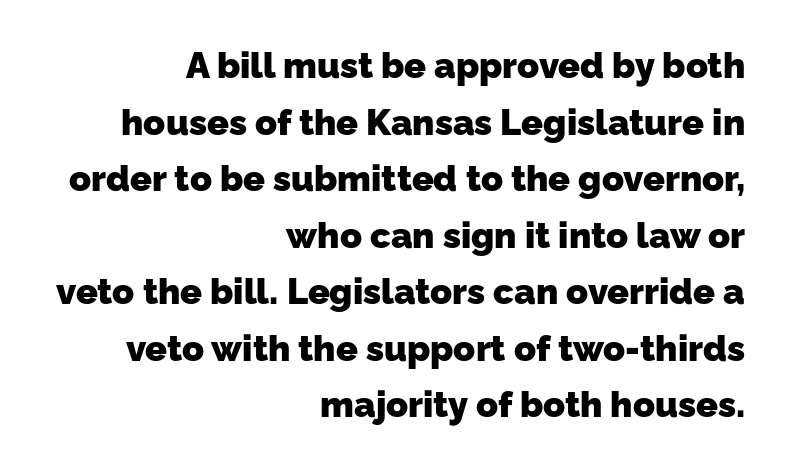
Spacing between characters is what you'd get straight out of the box. Weight: bold. Beneath every word, the page is bare. One glance says typical: line gaps are just what's usual.
